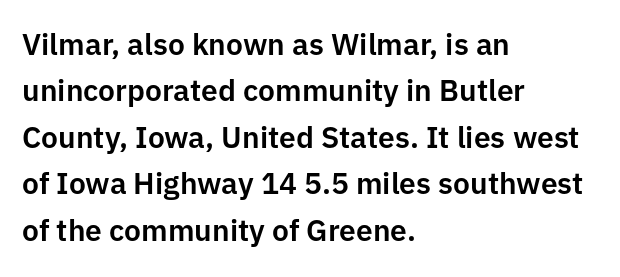
{"serif": "no", "italic": "no", "width": "normal", "stroke_contrast": "low", "x_height": "medium", "monospaced": "no", "underline": "no", "align": "left", "line_spacing": "normal", "line_spacing_ratio": 1.55, "letter_spacing": "normal", "letter_spacing_em": 0.0, "glyph_px": 30}
